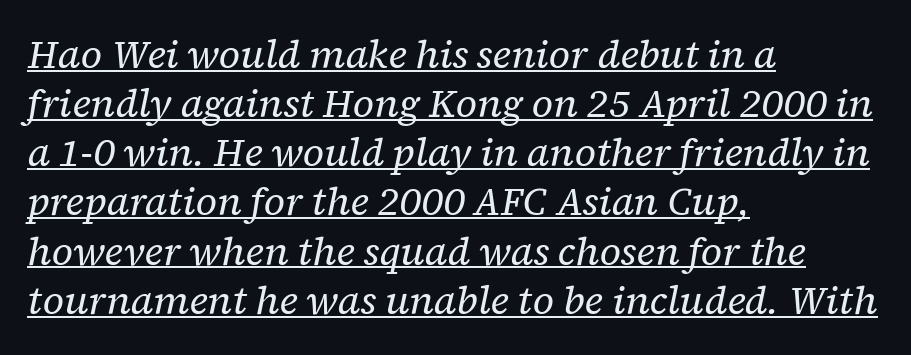
{"serif": "yes", "italic": "yes", "lean": "right", "slant_degrees": 12, "bold": "no", "weight": "regular", "width": "normal", "stroke_contrast": "low", "x_height": "medium", "monospaced": "no", "underline": "yes", "align": "left", "line_spacing": "normal", "line_spacing_ratio": 1.26, "letter_spacing": "normal", "letter_spacing_em": 0.0, "glyph_px": 39}
